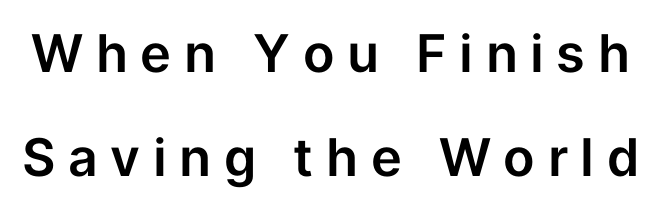
Tracking here is generous; glyphs stand well apart from one another. The font family rendered here belongs to the sans-serif group. A clean baseline with only descenders dipping below it. Horizontal bands of white between lines are thick stripes.
